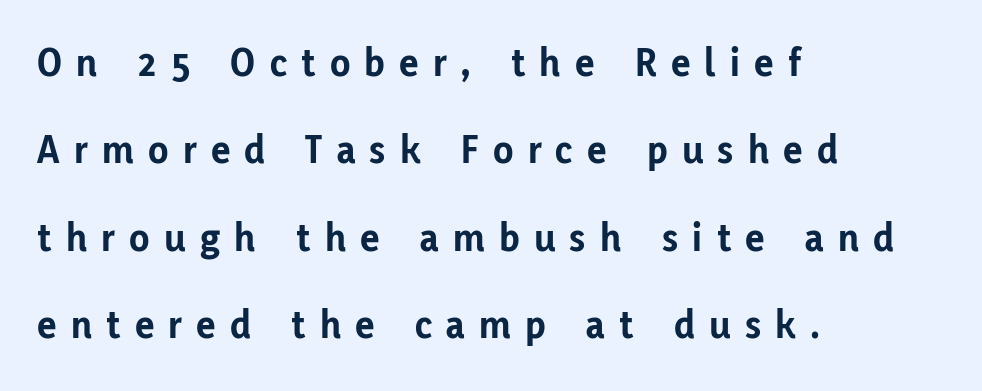
A typesetter would call this heavily tracked-out type. This sample is left-justified, so line endings fall wherever the words run out. Ordinary non-slanted type is in use. The passage shown is typed in a proportional face where columns would drift. This rendering employs a face without finishing strokes, i.e., a sans-serif.
